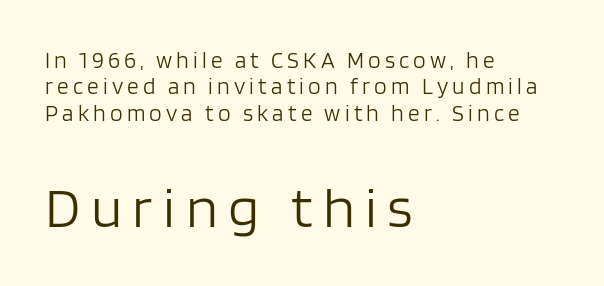
The image shows 58 px light sans-serif type, upright; set left-aligned, tight line spacing (1.15x), not underlined; the second (bottom) block is 2.52x larger; low stroke contrast and a large x-height.
